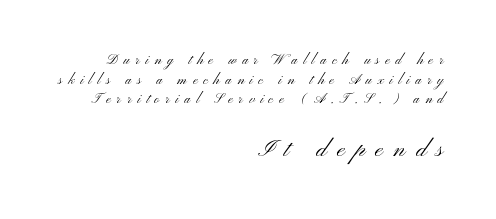
The image shows 30 px light, wide sans-serif type; set right-aligned, line spacing 1.16x, unusually wide letter spacing (+0.34 em), not underlined; the second (bottom) block is 1.76x larger; medium stroke contrast and a small x-height.
